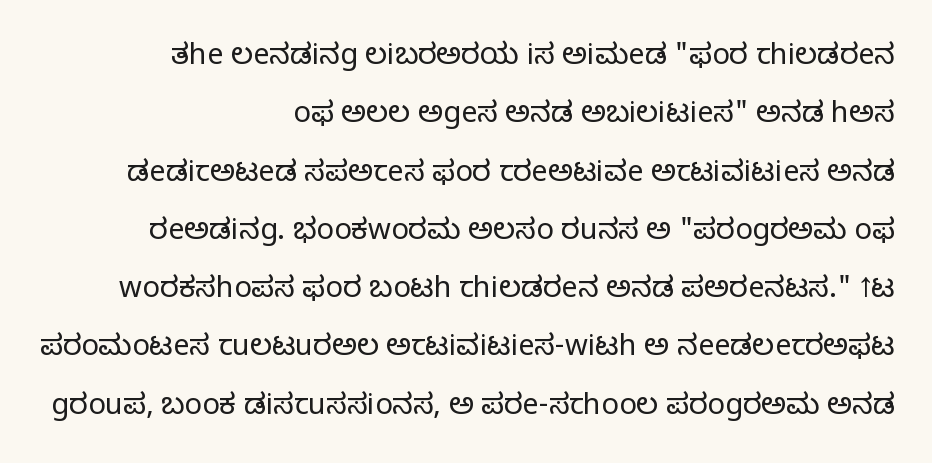
{"serif": "no", "italic": "no", "bold": "no", "weight": "light", "width": "normal", "stroke_contrast": "low", "x_height": "medium", "monospaced": "no", "underline": "no", "align": "right", "line_spacing": "loose", "line_spacing_ratio": 2.01, "letter_spacing": "normal", "letter_spacing_em": 0.0, "glyph_px": 29}
